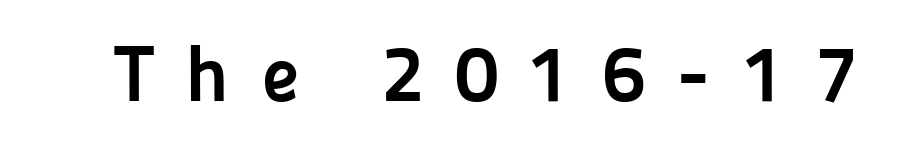
The letters advance in unequal steps, a hallmark of proportional type. The typesetting leans heavy: a genuine bold. The space beneath each line is pristine and unruled. Posture: vertical. Short note: letters widely spaced.
